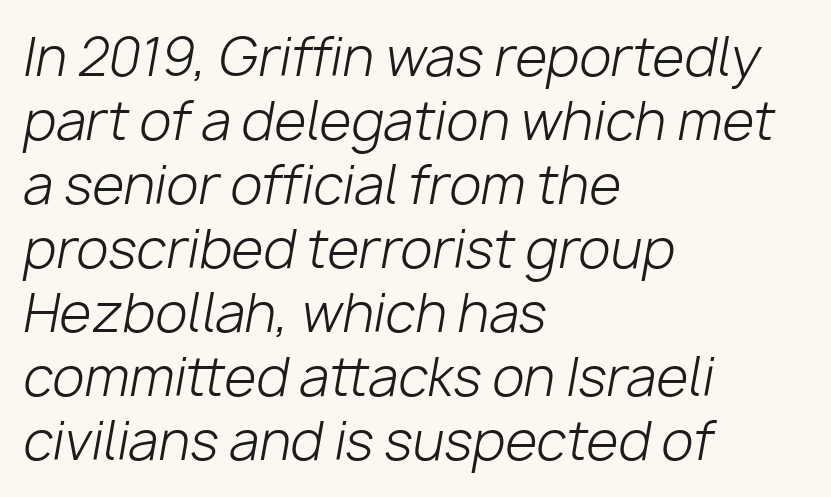
Q: Is the text bold? A: No.
Q: Is the text italic (slanted)? A: Yes, it leans right by about 10 degrees.
Q: Is the text underlined? A: No.
Q: How is the paragraph aligned? A: Left-aligned.
Q: Is the spacing between letters normal or unusually wide? A: Normal.
Q: Width (condensed, normal, or wide)? A: Normal.
Q: Stroke contrast? A: Low.
Q: x-height? A: Medium.
Q: Monospaced? A: No.
